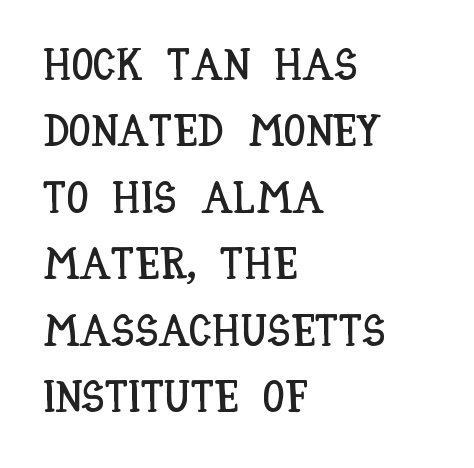
The image shows 44 px condensed type, upright; set left-aligned, normal line spacing (1.51x), normal letter spacing, not underlined; low stroke contrast and a large x-height.
